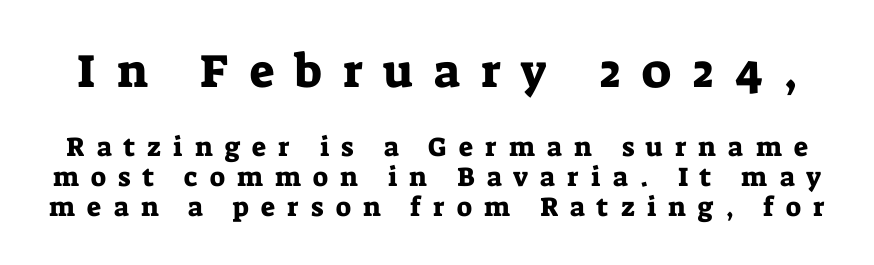
A typesetter would call this heavily tracked-out type. A roman cut, with each character standing at attention. Each letter keeps its own natural width here, so spacing adapts to shape. Lines of text with bare space underneath.
